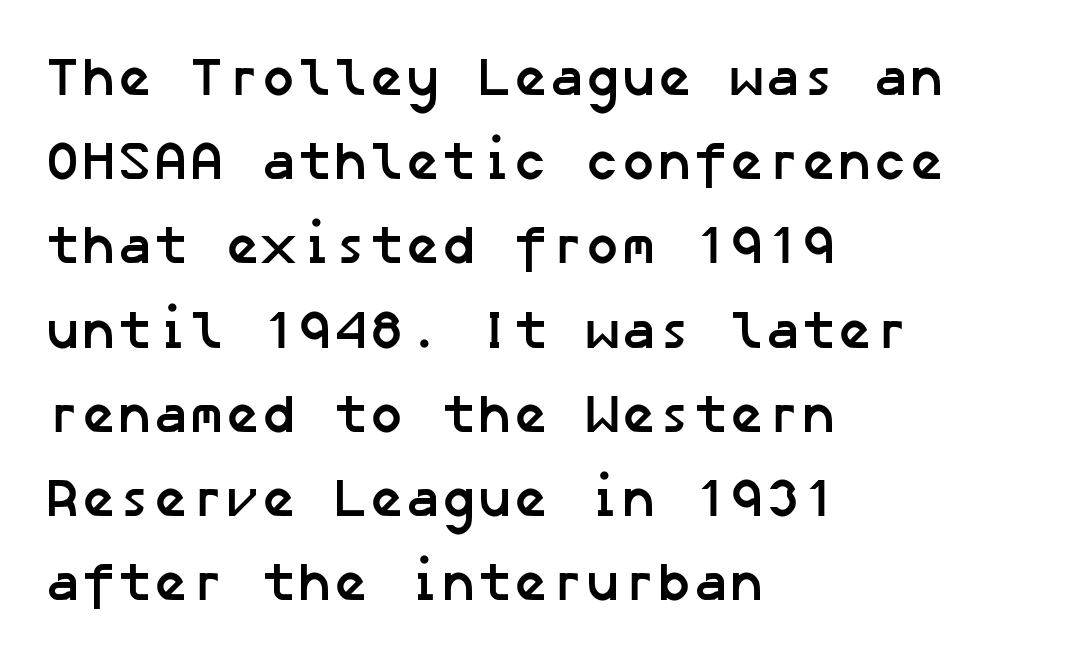
Q: Is the text bold? A: Yes.
Q: Is the typeface a serif or a sans-serif typeface? A: Sans-serif.
Q: Is the text underlined? A: No.
Q: How is the paragraph aligned? A: Left-aligned.
Q: Is the spacing between letters normal or unusually wide? A: Normal.
Q: Is the spacing between lines tight, normal or loose? A: Normal.
Q: Width (condensed, normal, or wide)? A: Normal.
Q: Stroke contrast? A: Low.
Q: x-height? A: Medium.
